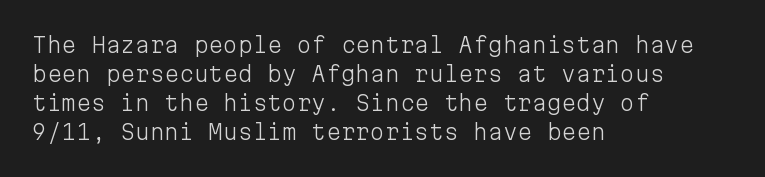
{"italic": "no", "bold": "no", "underline": "no", "align": "left", "line_spacing": "normal", "line_spacing_ratio": 1.38, "letter_spacing": "normal", "letter_spacing_em": 0.0, "glyph_px": 21}
